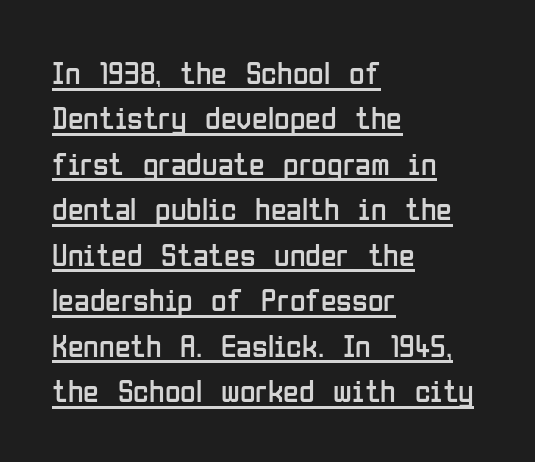
The image shows 32 px regular-weight, condensed sans-serif type, upright; set left-aligned, normal line spacing (1.42x), normal letter spacing, underlined; low stroke contrast and a medium x-height.
